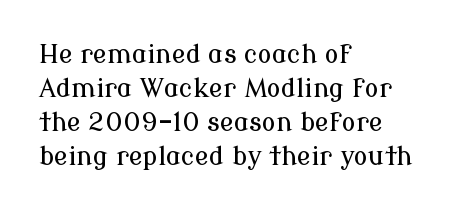
Q: Is the text italic (slanted)? A: No, it is upright.
Q: Is the text underlined? A: No.
Q: How is the paragraph aligned? A: Left-aligned.
Q: Is the spacing between letters normal or unusually wide? A: Normal.
Q: Is the spacing between lines tight, normal or loose? A: Normal.
